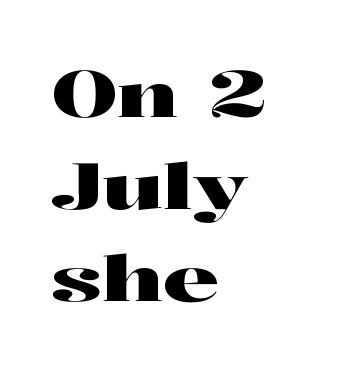
The image shows 63 px wide serif type, upright; set left-aligned, normal line spacing (1.46x), normal letter spacing, not underlined; high stroke contrast and a medium x-height.
